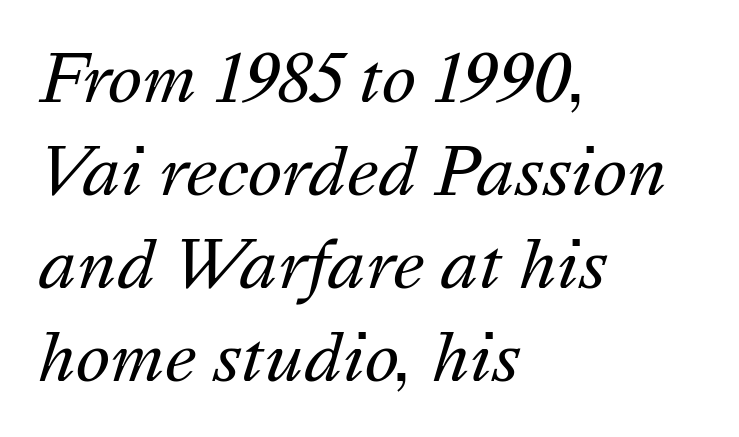
A normal amount of white space separates one row of letters from the next. Underline: absent. Character widths vary here, with narrow letters taking less room than wide ones. This is oblique type, the kind used for emphasis or titles. The letterforms sit shoulder to shoulder at normal distance.
